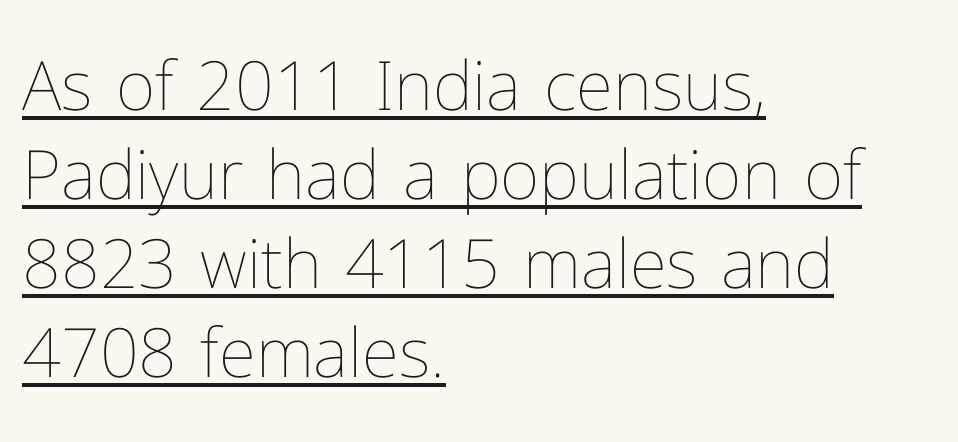
In CSS terms this would be text-align: left. Emphasis is given by a line drawn under the lettering. Posture: vertical. Spacing between characters is what you'd get straight out of the box. Think of a printed novel: that variable character pitch is what you see here. No letter is thick-stroked: the sample isn't bold.
